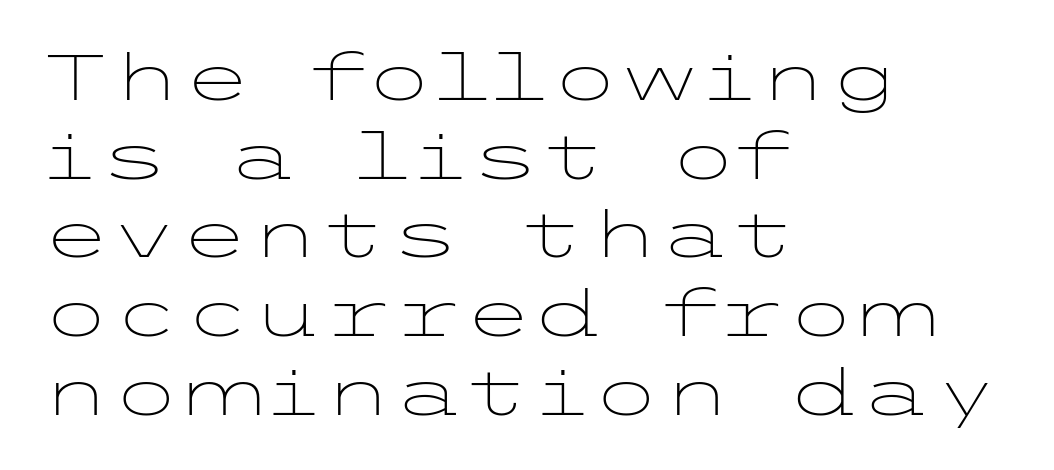
The typeface chosen for these lines omits serifs. The typeface has the unassuming heft of standard copy or less. These lines were composed using upright roman letters. Check under the words: just untouched page.
